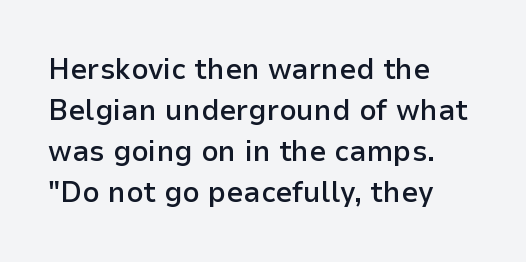
Q: Is the text bold? A: Semi-bold.
Q: Is the text italic (slanted)? A: No, it is upright.
Q: Is the typeface a serif or a sans-serif typeface? A: Sans-serif.
Q: Is the text underlined? A: No.
Q: How is the paragraph aligned? A: Left-aligned.
Q: Is the spacing between letters normal or unusually wide? A: Normal.
Q: Is the spacing between lines tight, normal or loose? A: Normal.
Q: Width (condensed, normal, or wide)? A: Normal.
Q: Stroke contrast? A: Low.
Q: x-height? A: Medium.
Q: Monospaced? A: No.
